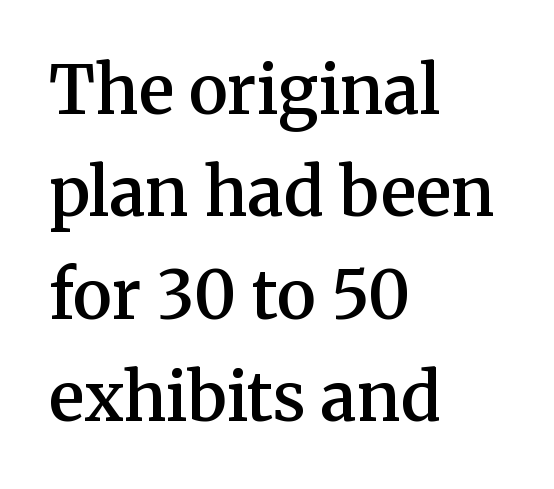
Q: Is the text bold? A: Semi-bold.
Q: Is the text italic (slanted)? A: No, it is upright.
Q: Is the typeface a serif or a sans-serif typeface? A: Serif.
Q: Is the text underlined? A: No.
Q: How is the paragraph aligned? A: Left-aligned.
Q: Is the spacing between letters normal or unusually wide? A: Normal.
Q: Is the spacing between lines tight, normal or loose? A: Normal.
Q: Width (condensed, normal, or wide)? A: Normal.
Q: Stroke contrast? A: Medium.
Q: x-height? A: Medium.
Q: Monospaced? A: No.
